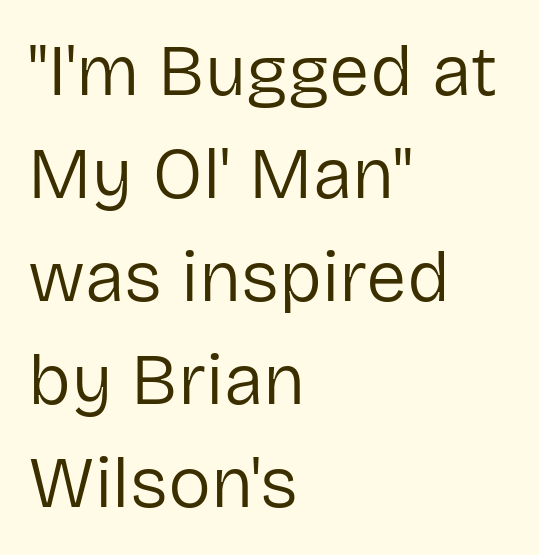
Q: Is the text bold? A: No.
Q: Is the text italic (slanted)? A: No, it is upright.
Q: Is the typeface a serif or a sans-serif typeface? A: Sans-serif.
Q: Is the text underlined? A: No.
Q: How is the paragraph aligned? A: Left-aligned.
Q: Is the spacing between letters normal or unusually wide? A: Normal.
Q: Is the spacing between lines tight, normal or loose? A: Normal.
Q: Width (condensed, normal, or wide)? A: Normal.
Q: Stroke contrast? A: Low.
Q: x-height? A: Medium.
Q: Monospaced? A: No.
